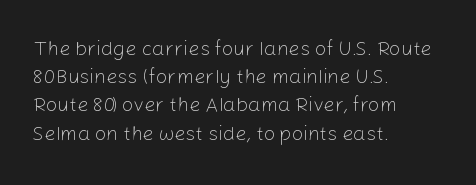
{"italic": "no", "bold": "no", "underline": "no", "align": "left", "line_spacing": "normal", "line_spacing_ratio": 1.41, "letter_spacing": "normal", "letter_spacing_em": 0.0, "glyph_px": 20}
